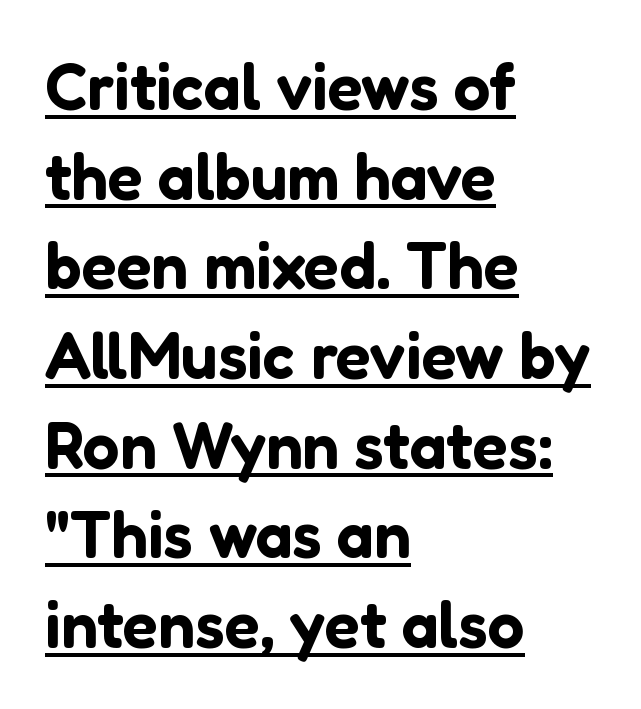
{"serif": "no", "italic": "no", "width": "normal", "stroke_contrast": "low", "x_height": "medium", "monospaced": "no", "underline": "yes", "align": "left", "line_spacing": "normal", "line_spacing_ratio": 1.38, "letter_spacing": "normal", "letter_spacing_em": 0.0, "glyph_px": 65}
